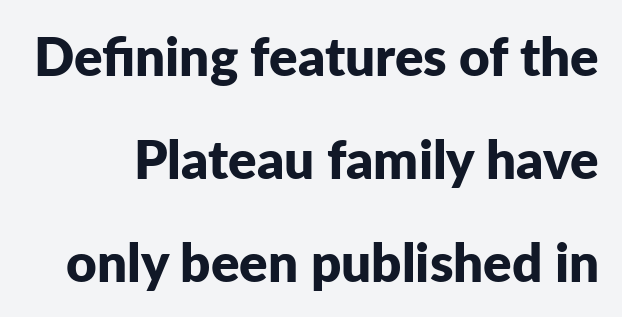
Strokes here are thick enough to call this a true bold. Tall strokes in this sample are plumb rather than angled. The space directly below the letters is spotless. Varying glyph widths throughout — classic text-font behaviour. You can tell from the bare stems that sans-serif type was used.
